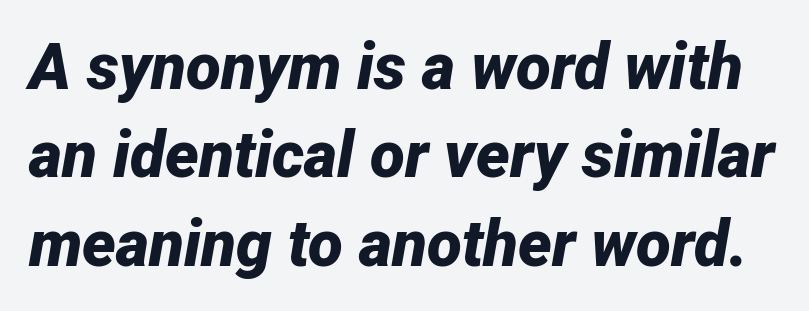
The image shows 64 px bold type, italic (leaning right); set normal line spacing (1.38x), normal letter spacing, not underlined; low stroke contrast and a medium x-height.
